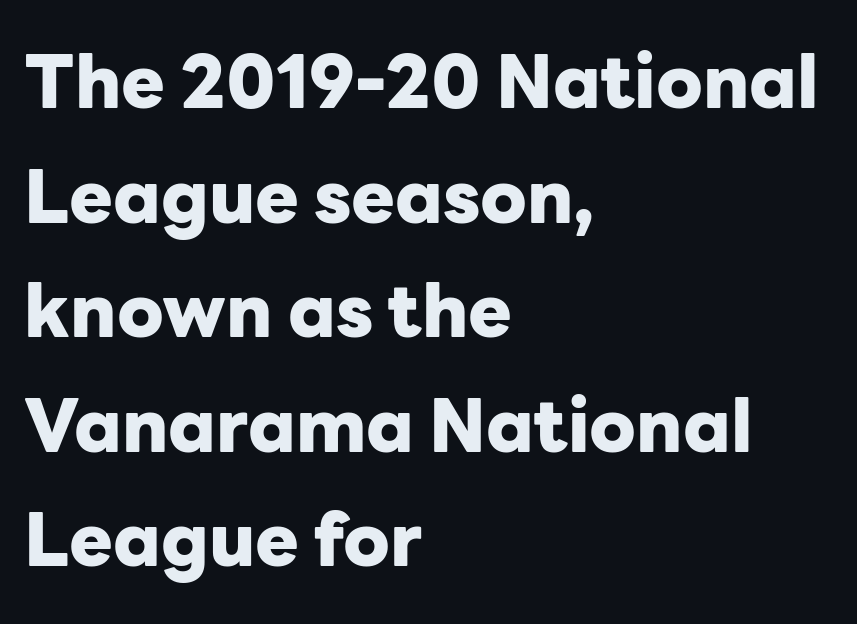
The image shows 73 px heavy sans-serif type, upright; set left-aligned, normal line spacing (1.57x), normal letter spacing, not underlined; low stroke contrast and a medium x-height.
